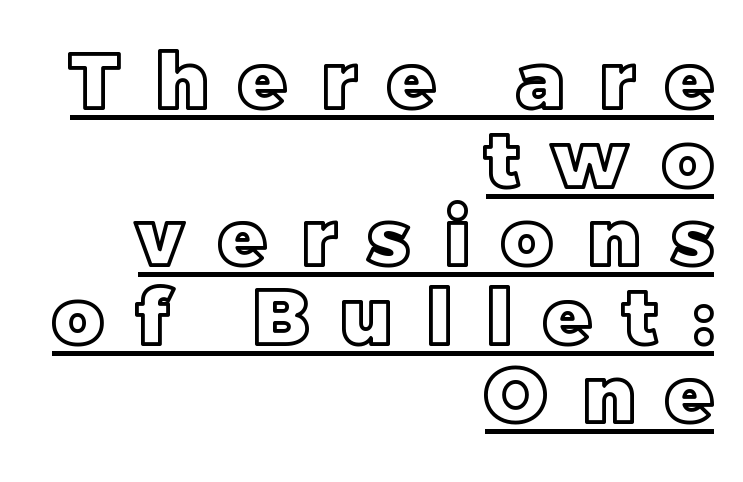
Ordinary non-slanted type is in use. Closely set lines give the paragraph a compact silhouette. The compositor pushed each line to the right boundary. A typesetter would call this proportional, since set widths differ per character.
